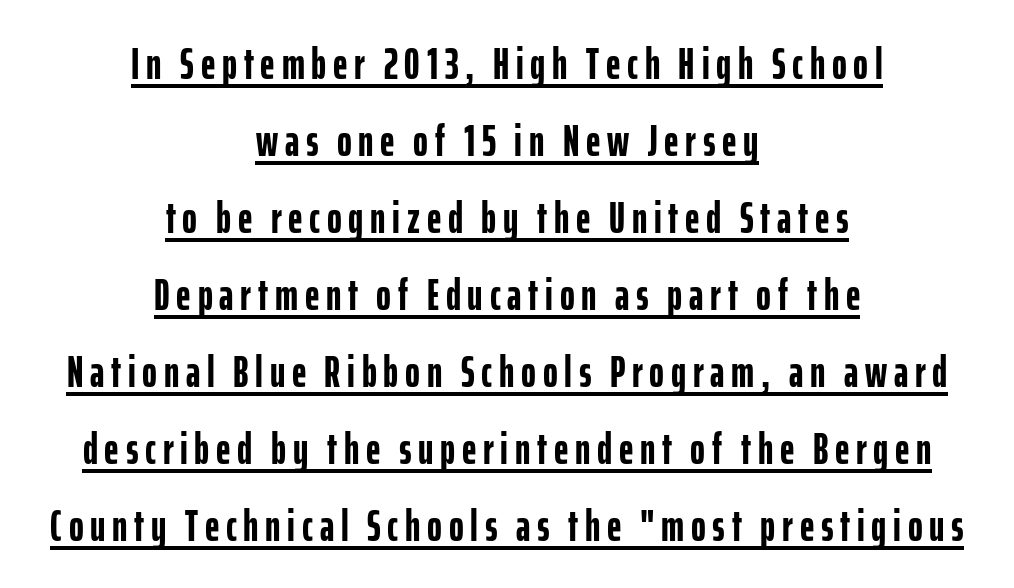
Q: Is the text bold? A: Yes.
Q: Is the text italic (slanted)? A: No, it is upright.
Q: Is the typeface a serif or a sans-serif typeface? A: Sans-serif.
Q: Is the text underlined? A: Yes.
Q: How is the paragraph aligned? A: Centered.
Q: Width (condensed, normal, or wide)? A: Condensed.
Q: Stroke contrast? A: Low.
Q: x-height? A: Medium.
Q: Monospaced? A: No.
